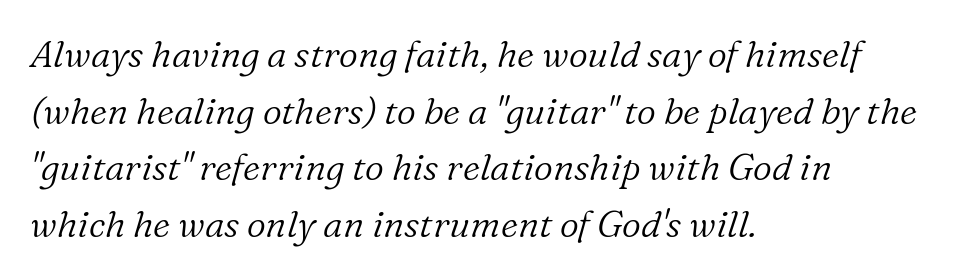
Q: Is the text bold? A: No.
Q: Is the text italic (slanted)? A: Yes, it leans right by about 16 degrees.
Q: Is the typeface a serif or a sans-serif typeface? A: Serif.
Q: Is the text underlined? A: No.
Q: How is the paragraph aligned? A: Left-aligned.
Q: Is the spacing between letters normal or unusually wide? A: Normal.
Q: Is the spacing between lines tight, normal or loose? A: Normal.
Q: Width (condensed, normal, or wide)? A: Normal.
Q: Stroke contrast? A: Low.
Q: x-height? A: Medium.
Q: Monospaced? A: No.
